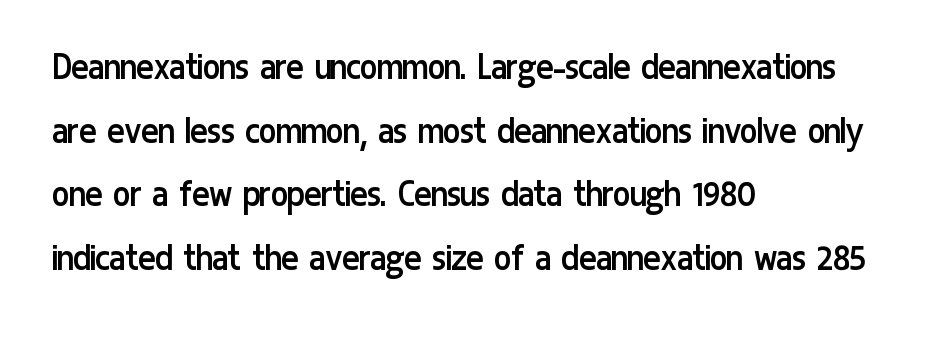
{"serif": "no", "italic": "no", "bold": "no", "weight": "regular", "width": "condensed", "stroke_contrast": "low", "x_height": "medium", "monospaced": "no", "underline": "no", "align": "left", "line_spacing": "normal", "line_spacing_ratio": 1.55, "letter_spacing": "normal", "letter_spacing_em": 0.0, "glyph_px": 41}
